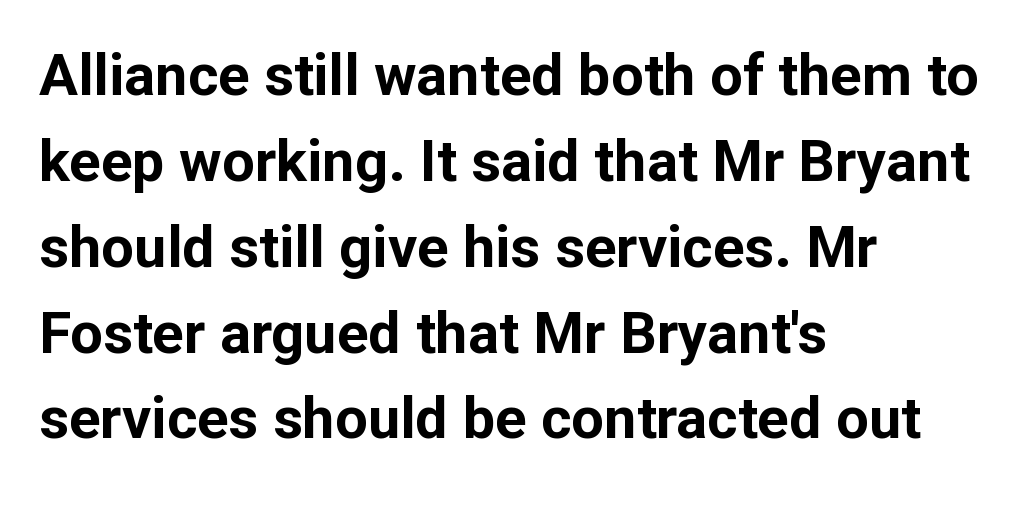
These lines are rendered in a variable-pitch font. The compositor pushed each line to the left boundary. You'd pick this weight for a headline — it's a proper bold. Compared with typical paragraphs, the rows here are spaced about the same. Italic? Not at all — the glyphs are vertical. A typesetter would call this zero additional tracking.
